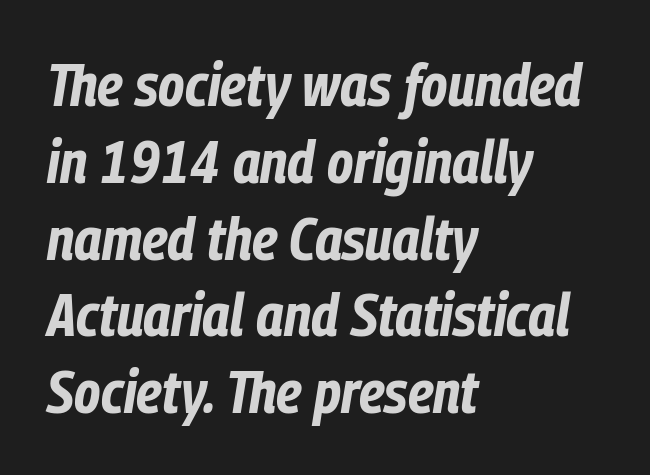
{"italic": "yes", "lean": "right", "slant_degrees": 9, "bold": "yes", "weight": "bold", "width": "condensed", "stroke_contrast": "low", "x_height": "medium", "monospaced": "no", "underline": "no", "align": "left", "line_spacing": "normal", "line_spacing_ratio": 1.28, "letter_spacing": "normal", "letter_spacing_em": 0.0, "glyph_px": 60}
